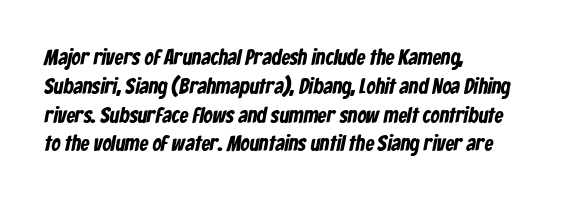
The passage shown is not underscored anywhere. Does the copy run flush right? No — it runs flush left. The rendering keeps characters at their native spacing. Caption: bold face, heavy strokes. Leading matches the norm, producing a regular column.
